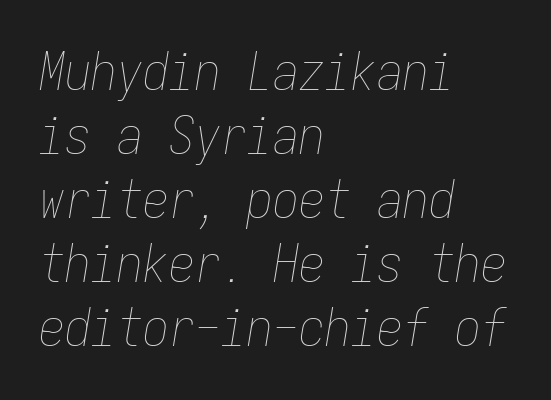
Q: Is the text bold? A: No.
Q: Is the text italic (slanted)? A: Yes, it leans right by about 9 degrees.
Q: Is the text underlined? A: No.
Q: How is the paragraph aligned? A: Left-aligned.
Q: Is the spacing between letters normal or unusually wide? A: Normal.
Q: Width (condensed, normal, or wide)? A: Condensed.
Q: Stroke contrast? A: Low.
Q: x-height? A: Medium.
Q: Monospaced? A: Yes.
